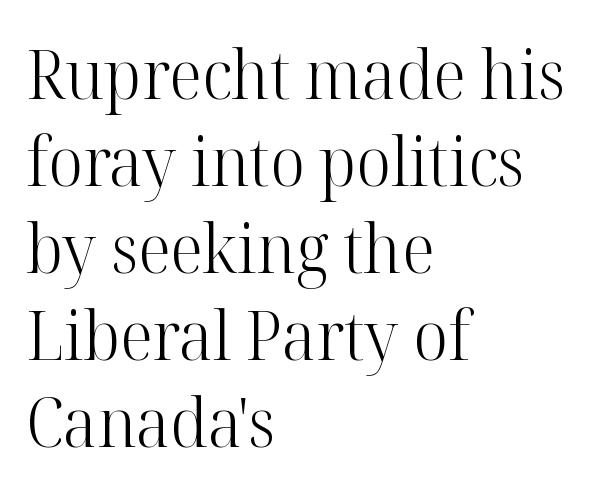
Q: Is the text bold? A: No.
Q: Is the text italic (slanted)? A: No, it is upright.
Q: Is the typeface a serif or a sans-serif typeface? A: Serif.
Q: Is the text underlined? A: No.
Q: How is the paragraph aligned? A: Left-aligned.
Q: Is the spacing between letters normal or unusually wide? A: Normal.
Q: Is the spacing between lines tight, normal or loose? A: Normal.
Q: Width (condensed, normal, or wide)? A: Normal.
Q: Stroke contrast? A: High.
Q: x-height? A: Medium.
Q: Monospaced? A: No.
